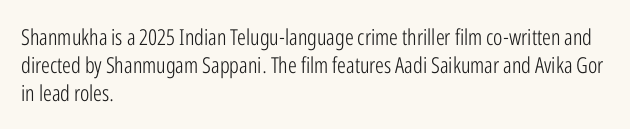
Q: Is the text bold? A: No.
Q: Is the text italic (slanted)? A: No, it is upright.
Q: Is the text underlined? A: No.
Q: How is the paragraph aligned? A: Left-aligned.
Q: Is the spacing between letters normal or unusually wide? A: Normal.
Q: Is the spacing between lines tight, normal or loose? A: Normal.
